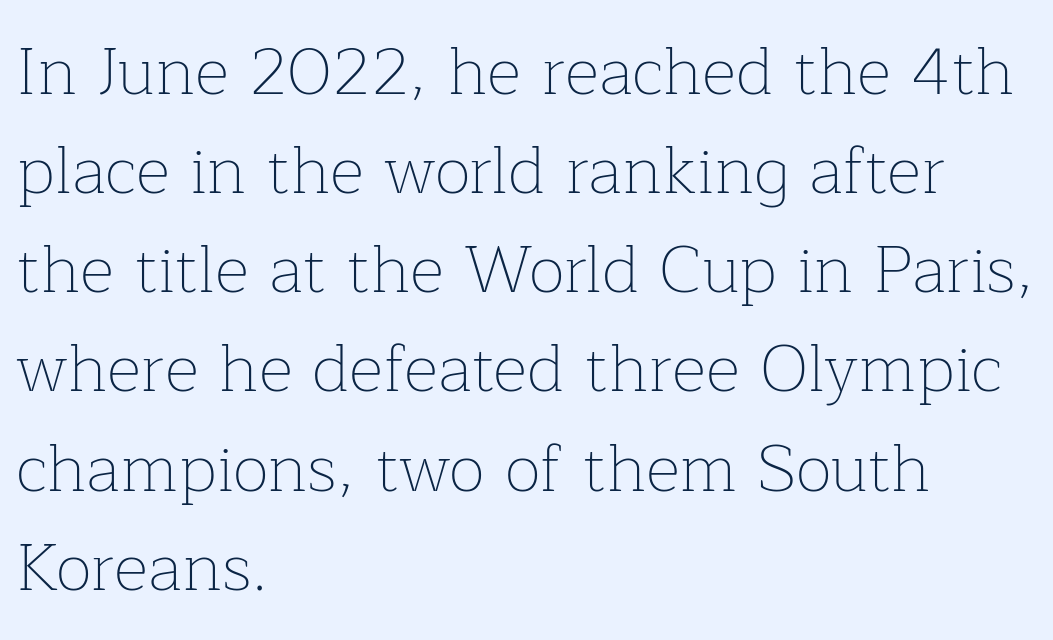
The image shows 67 px thin serif type, upright; set left-aligned, normal line spacing (1.48x), normal letter spacing, not underlined; low stroke contrast and a medium x-height.
